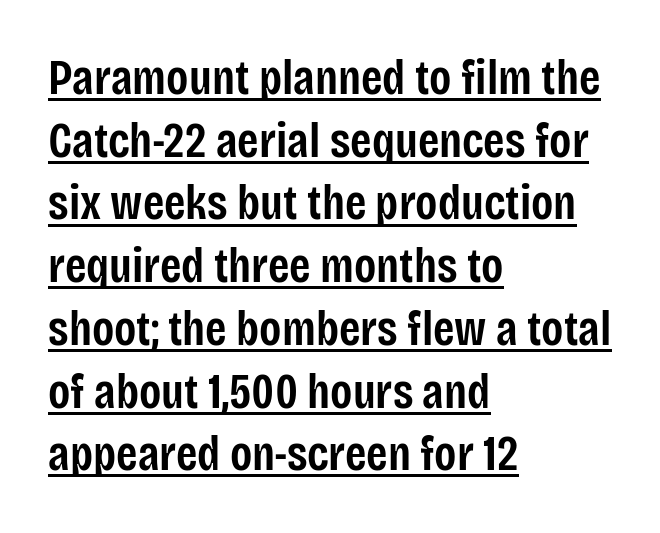
The image shows 49 px semibold, condensed sans-serif type, upright; set left-aligned, normal line spacing (1.28x), normal letter spacing, underlined; low stroke contrast and a large x-height.
